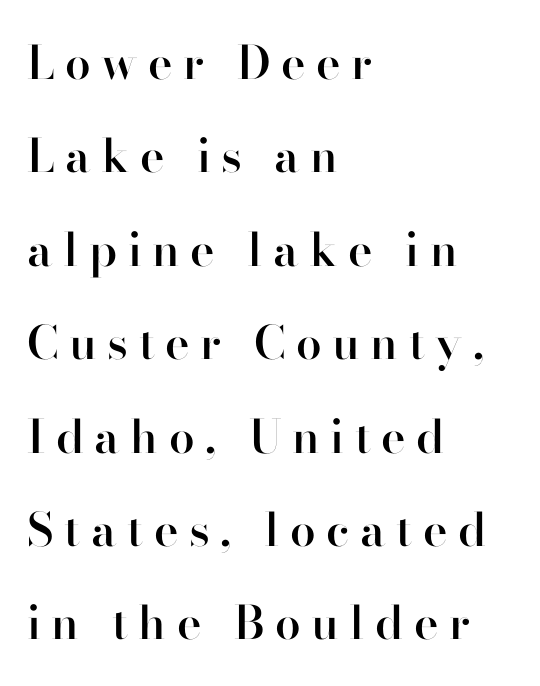
Examine the stroke ends and you'll find no serifs. Regarding leading, the lines here are spaced well apart. A typesetter would call this proportional, since set widths differ per character. How are the letters spaced? Widely, with obvious added tracking. The glyphs are unaccompanied by any horizontal stroke below them. Is there any slant? The stems are plumb.
